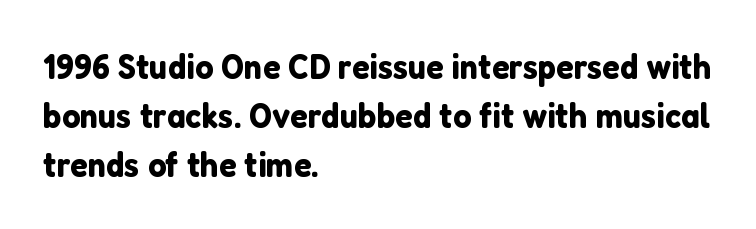
{"serif": "no", "italic": "no", "width": "normal", "stroke_contrast": "low", "x_height": "medium", "monospaced": "no", "underline": "no", "align": "left", "line_spacing": "normal", "line_spacing_ratio": 1.36, "letter_spacing": "normal", "letter_spacing_em": 0.0, "glyph_px": 36}
